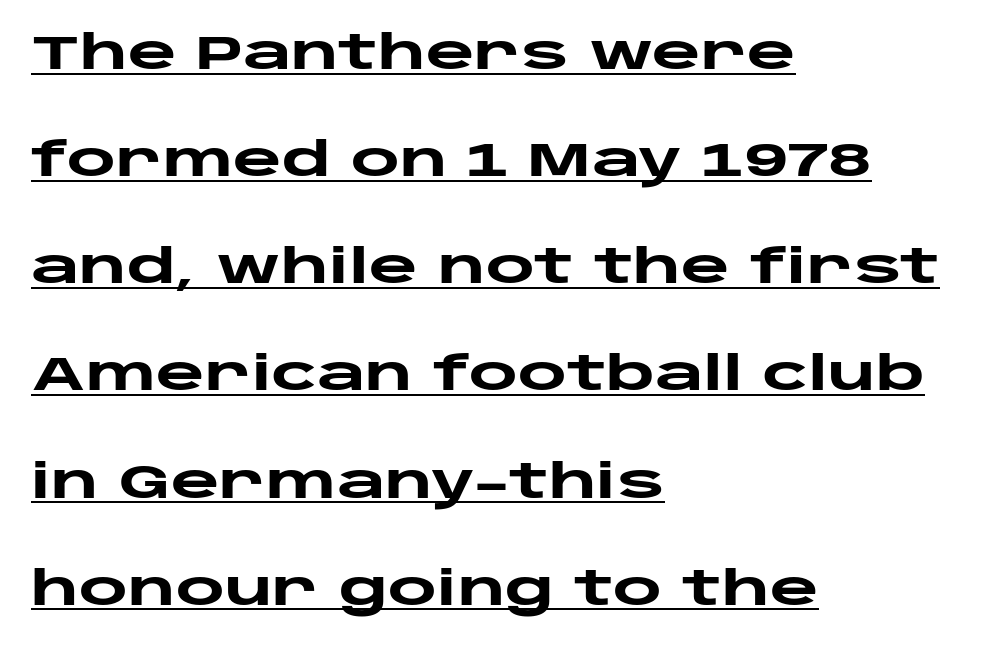
{"serif": "no", "italic": "no", "bold": "yes", "weight": "heavy", "width": "wide", "stroke_contrast": "low", "x_height": "large", "monospaced": "no", "underline": "yes", "align": "left", "line_spacing": "loose", "line_spacing_ratio": 2.28, "letter_spacing": "normal", "letter_spacing_em": 0.0, "glyph_px": 47}
